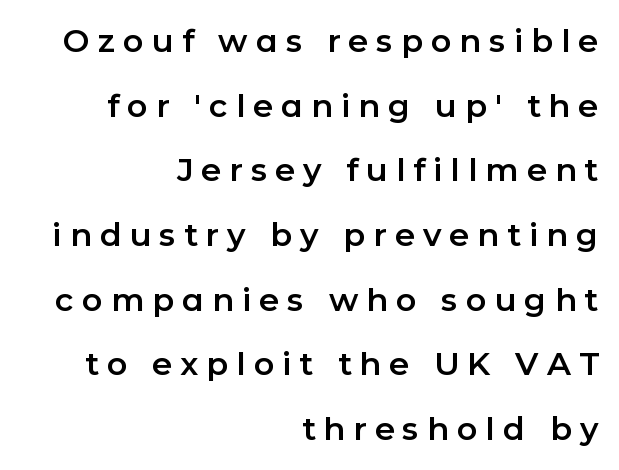
{"serif": "no", "italic": "no", "width": "normal", "stroke_contrast": "low", "x_height": "medium", "monospaced": "no", "underline": "no", "align": "right", "line_spacing": "loose", "line_spacing_ratio": 2.02, "letter_spacing": "wide", "letter_spacing_em": 0.25, "glyph_px": 32}
